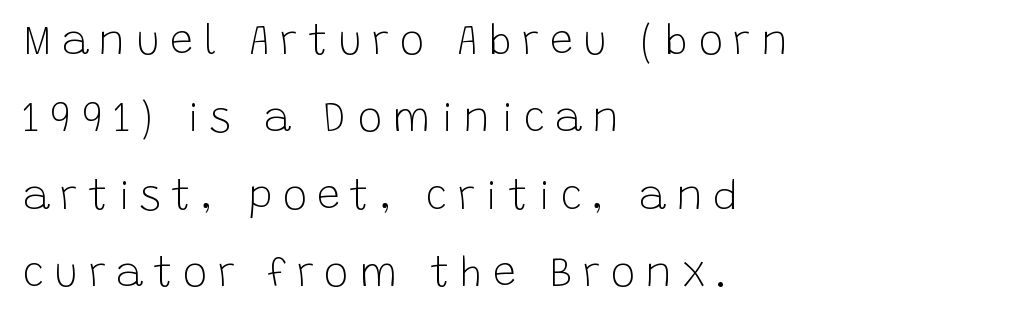
{"serif": "no", "italic": "no", "bold": "no", "weight": "light", "width": "normal", "stroke_contrast": "low", "x_height": "large", "monospaced": "no", "underline": "no", "align": "left", "line_spacing_ratio": 1.89, "letter_spacing": "wide", "letter_spacing_em": 0.25, "glyph_px": 41}
